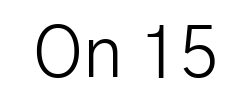
The image shows 72 px light sans-serif type, upright; set normal letter spacing, not underlined; low stroke contrast and a medium x-height.
